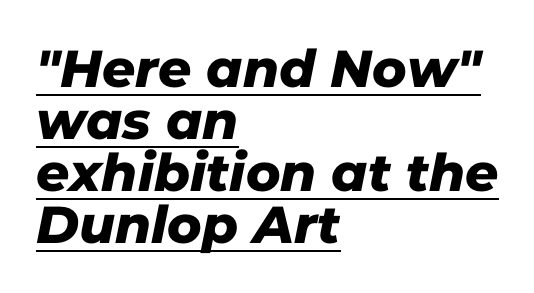
{"serif": "no", "width": "normal", "stroke_contrast": "low", "x_height": "medium", "monospaced": "no", "underline": "yes", "align": "left", "line_spacing": "tight", "line_spacing_ratio": 1.0, "letter_spacing": "normal", "letter_spacing_em": 0.0, "glyph_px": 52}
